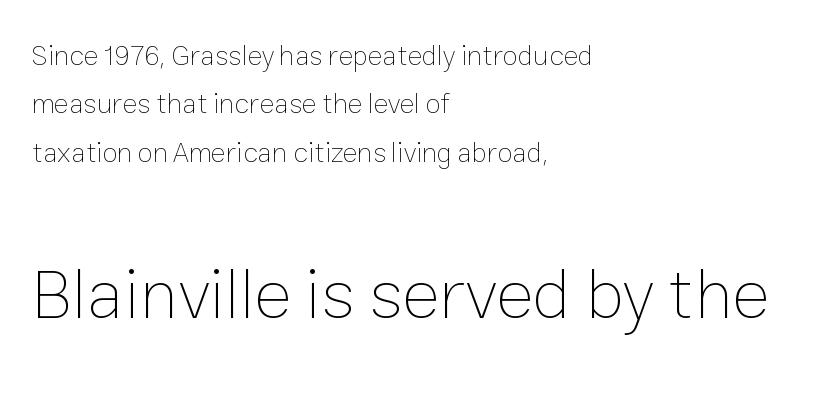
The image shows 71 px thin type, upright; set left-aligned, line spacing 1.73x, normal letter spacing, not underlined; the second (bottom) block is 2.54x larger; low stroke contrast and a medium x-height.
